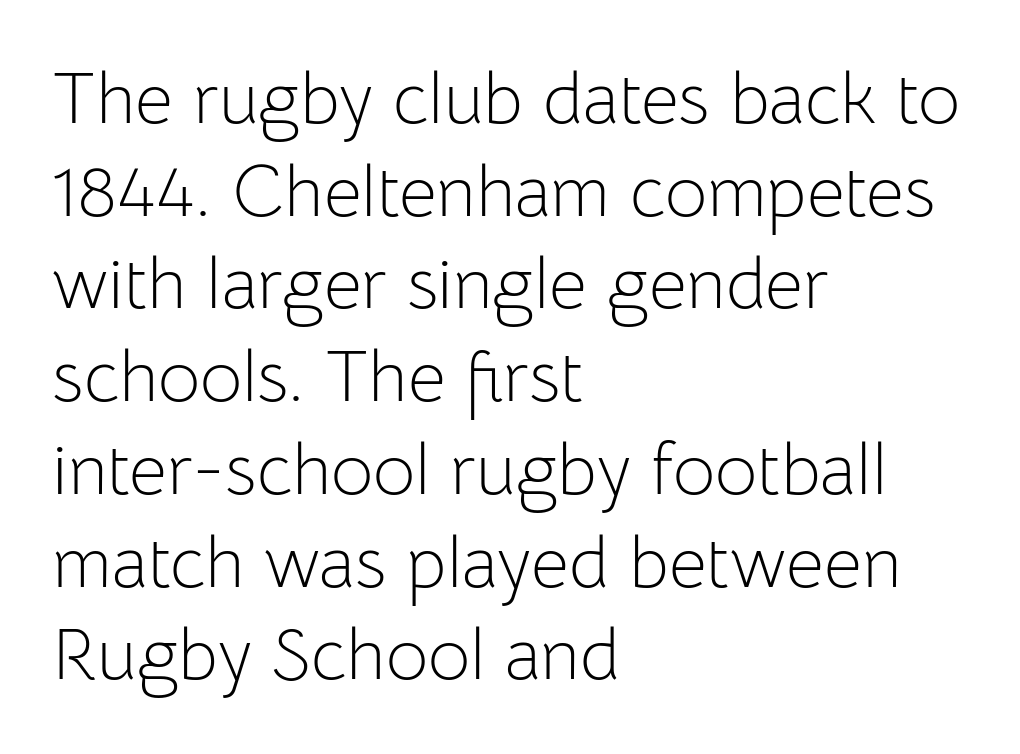
{"serif": "no", "italic": "no", "bold": "no", "weight": "light", "width": "normal", "stroke_contrast": "low", "x_height": "medium", "monospaced": "no", "underline": "no", "align": "left", "line_spacing": "normal", "line_spacing_ratio": 1.27, "letter_spacing": "normal", "letter_spacing_em": 0.0, "glyph_px": 73}
